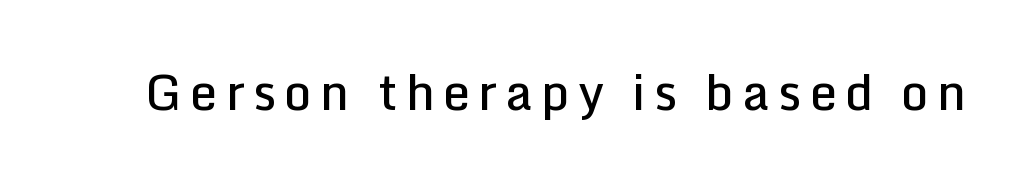
Descenders are the only things crossing below the line. Is this a fixed-width face? No — the glyphs have proportional, varying widths. Every stem runs plumb, perpendicular to the baseline. This is moderately heavy type, rendered in semibold. Observe the absence of serifs on each vertical stroke in this sample.
